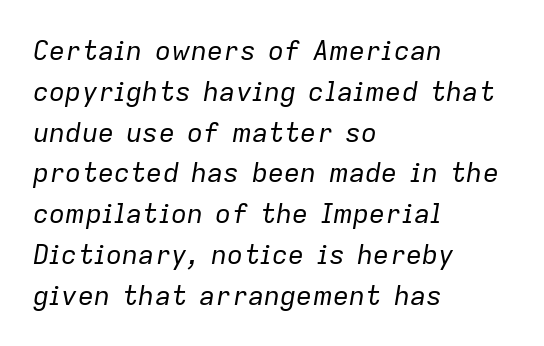
On a weight scale, this lands at 450 or below. There is no visible air inserted between adjacent glyphs. Descenders hang freely into open space. Compared with ordinary roman type, these characters are visibly tilted. Which margin do the lines hug? The left one — the right edge is uneven.
